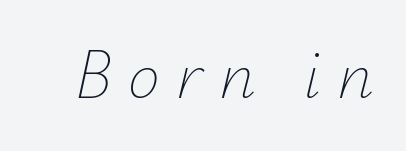
The image shows 72 px thin type, italic (leaning right); set unusually wide letter spacing (+0.22 em), not underlined; low stroke contrast and a small x-height.
